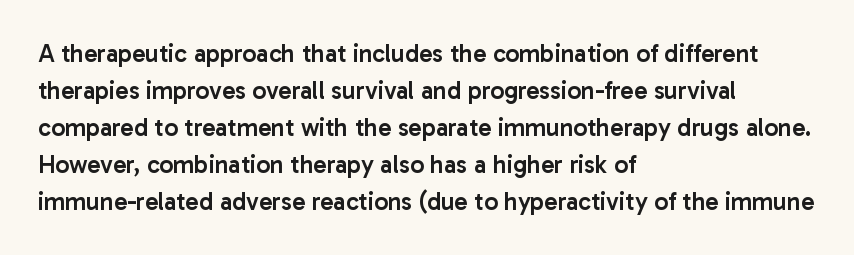
Q: Is the text bold? A: Semi-bold.
Q: Is the text italic (slanted)? A: No, it is upright.
Q: Is the text underlined? A: No.
Q: How is the paragraph aligned? A: Left-aligned.
Q: Is the spacing between letters normal or unusually wide? A: Normal.
Q: Is the spacing between lines tight, normal or loose? A: Normal.
